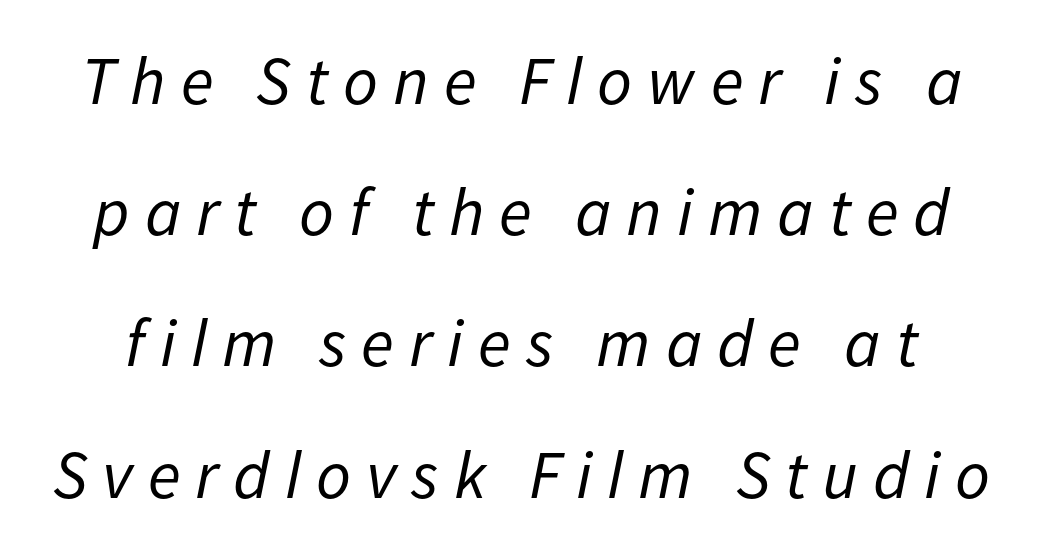
In terms of letterspacing, this is a distinctly airy, spread setting. Looks like regular typesetting: each glyph gets only the width it needs. The typography opts for an oblique posture over an upright one. Beneath every word, the page is bare. Notice the wide empty band between every row — that's loose leading.
